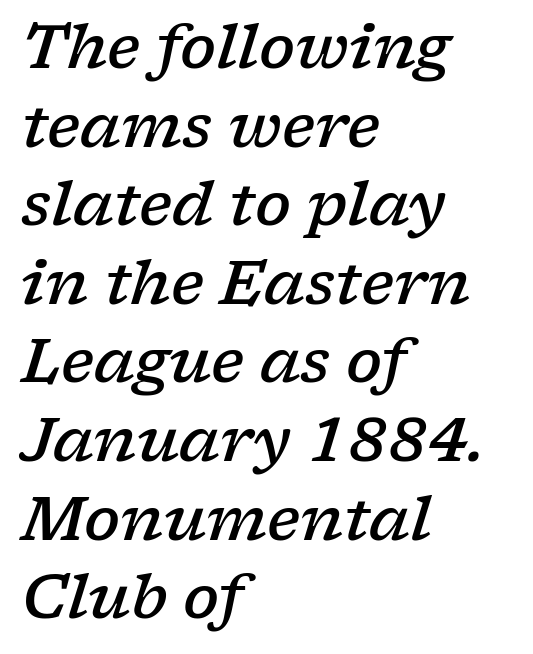
Q: Is the text bold? A: Semi-bold.
Q: Is the text italic (slanted)? A: Yes, it leans right by about 17 degrees.
Q: Is the typeface a serif or a sans-serif typeface? A: Serif.
Q: Is the text underlined? A: No.
Q: How is the paragraph aligned? A: Left-aligned.
Q: Is the spacing between letters normal or unusually wide? A: Normal.
Q: Is the spacing between lines tight, normal or loose? A: Normal.
Q: Width (condensed, normal, or wide)? A: Wide.
Q: Stroke contrast? A: Low.
Q: x-height? A: Medium.
Q: Monospaced? A: No.
